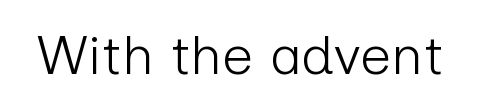
Q: Is the text bold? A: No.
Q: Is the text italic (slanted)? A: No, it is upright.
Q: Is the typeface a serif or a sans-serif typeface? A: Sans-serif.
Q: Is the text underlined? A: No.
Q: Is the spacing between letters normal or unusually wide? A: Normal.
Q: Width (condensed, normal, or wide)? A: Normal.
Q: Stroke contrast? A: Low.
Q: x-height? A: Medium.
Q: Monospaced? A: No.
